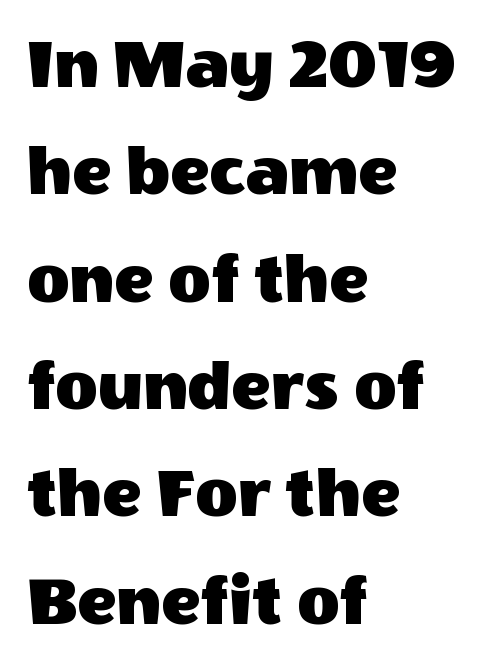
Q: Is the text italic (slanted)? A: No, it is upright.
Q: Is the typeface a serif or a sans-serif typeface? A: Sans-serif.
Q: Is the text underlined? A: No.
Q: How is the paragraph aligned? A: Left-aligned.
Q: Is the spacing between letters normal or unusually wide? A: Normal.
Q: Is the spacing between lines tight, normal or loose? A: Normal.
Q: Width (condensed, normal, or wide)? A: Normal.
Q: x-height? A: Large.
Q: Monospaced? A: No.
